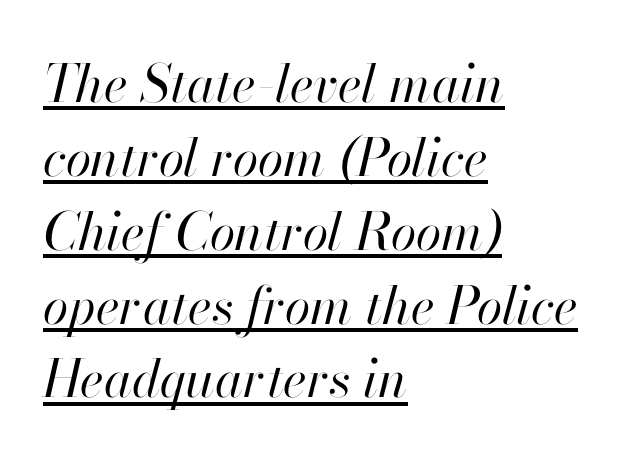
Q: Is the text bold? A: No.
Q: Is the text italic (slanted)? A: Yes, it leans right by about 13 degrees.
Q: Is the text underlined? A: Yes.
Q: How is the paragraph aligned? A: Left-aligned.
Q: Is the spacing between letters normal or unusually wide? A: Normal.
Q: Is the spacing between lines tight, normal or loose? A: Normal.
Q: Width (condensed, normal, or wide)? A: Normal.
Q: Stroke contrast? A: High.
Q: x-height? A: Small.
Q: Monospaced? A: No.
